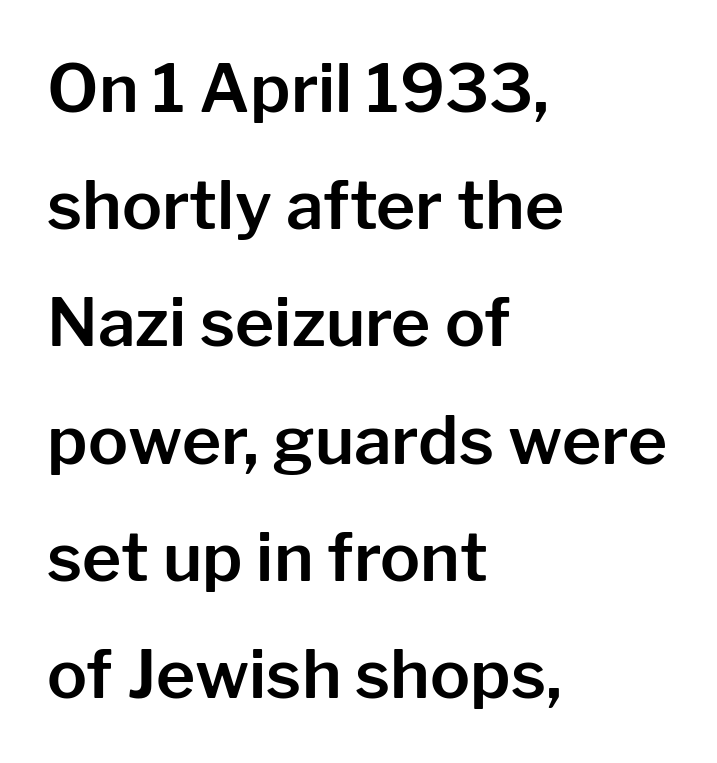
Posture: straight, roman, zero tilt. The rendering anchors every line to the left-hand side. The rendering uses natural spacing where letterforms have individual widths. Are there feet on the stems? There aren't — it's a sans.
